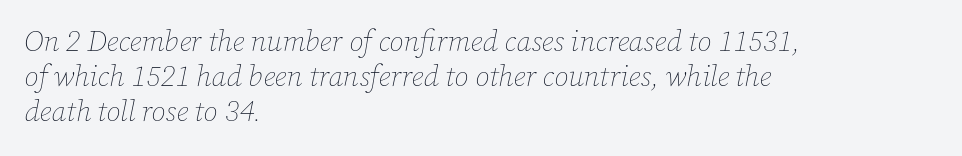
Do the characters align in a grid? No, the font is proportional. Summary of weight: not heavy and not bold. The setting favours the left margin, as ordinary paragraphs usually do. Slanted lettering throughout. Plain, unruled lines of type.
